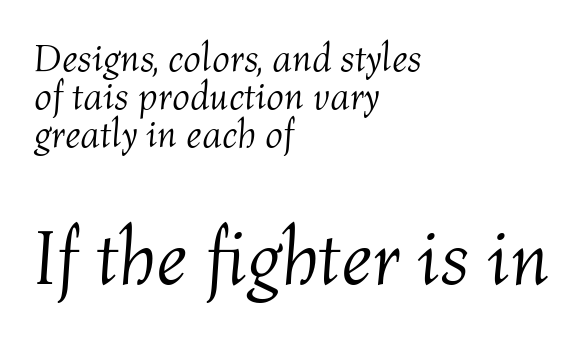
The image shows 78 px light type, italic (leaning right); set left-aligned, tight line spacing (0.98x), normal letter spacing, not underlined; the second (bottom) block is 2.0x larger; medium stroke contrast and a medium x-height.
